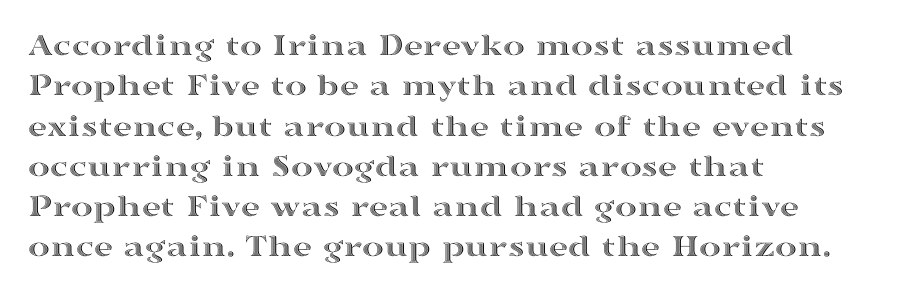
Q: Is the text italic (slanted)? A: No, it is upright.
Q: Is the text underlined? A: No.
Q: How is the paragraph aligned? A: Left-aligned.
Q: Is the spacing between letters normal or unusually wide? A: Normal.
Q: Width (condensed, normal, or wide)? A: Wide.
Q: x-height? A: Medium.
Q: Monospaced? A: No.
